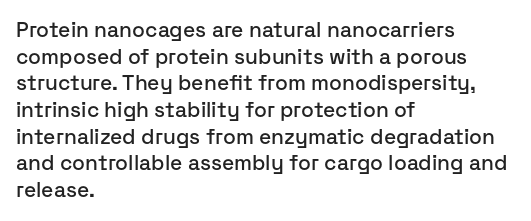
The image shows 21 px text type, upright; set left-aligned, normal line spacing (1.27x), normal letter spacing, not underlined.
